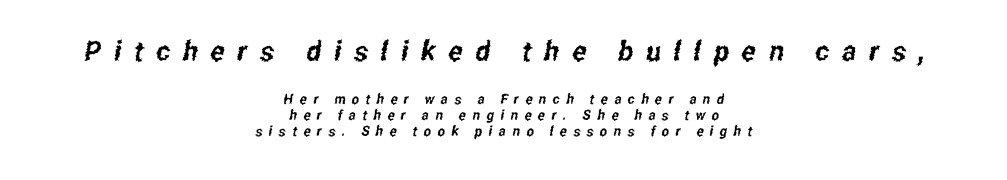
Q: Is the typeface a serif or a sans-serif typeface? A: Sans-serif.
Q: Is the text underlined? A: No.
Q: How is the paragraph aligned? A: Centered.
Q: Is the spacing between letters normal or unusually wide? A: Unusually wide.
Q: Is the spacing between lines tight, normal or loose? A: Tight.
Q: Which block of text is set in a larger size, the first (top) or the second (bottom)? A: The first (top) one.
Q: Width (condensed, normal, or wide)? A: Condensed.
Q: Stroke contrast? A: Low.
Q: x-height? A: Medium.
Q: Monospaced? A: No.
